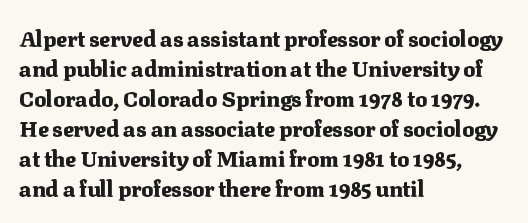
Q: Is the text bold? A: Yes.
Q: Is the text italic (slanted)? A: No, it is upright.
Q: Is the text underlined? A: No.
Q: How is the paragraph aligned? A: Left-aligned.
Q: Is the spacing between letters normal or unusually wide? A: Normal.
Q: Is the spacing between lines tight, normal or loose? A: Normal.
